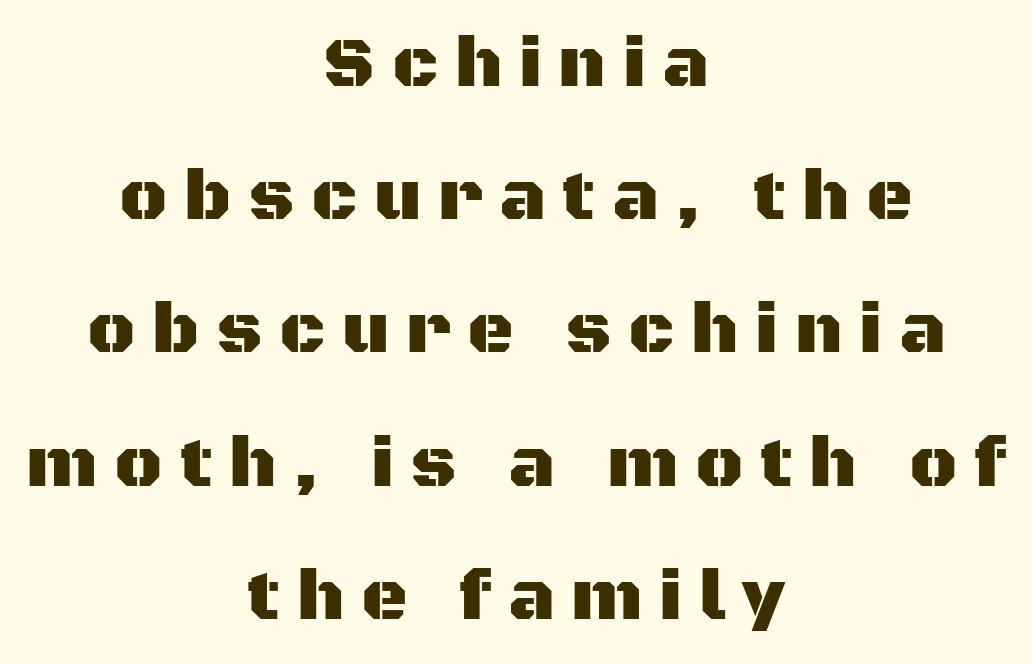
The tracking jumps out immediately: characters are airy and widely separated. This sample has the flowing, uneven cadence of proportional lettering. The paragraph shown floats in the horizontal middle. The space directly below the letters is spotless. Notice how the stems are strictly vertical — no italics here.
